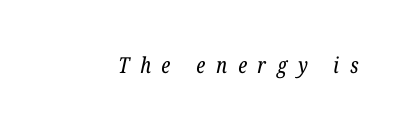
The image shows 22 px text type, italic (leaning right); set unusually wide letter spacing (+0.49 em), not underlined.
